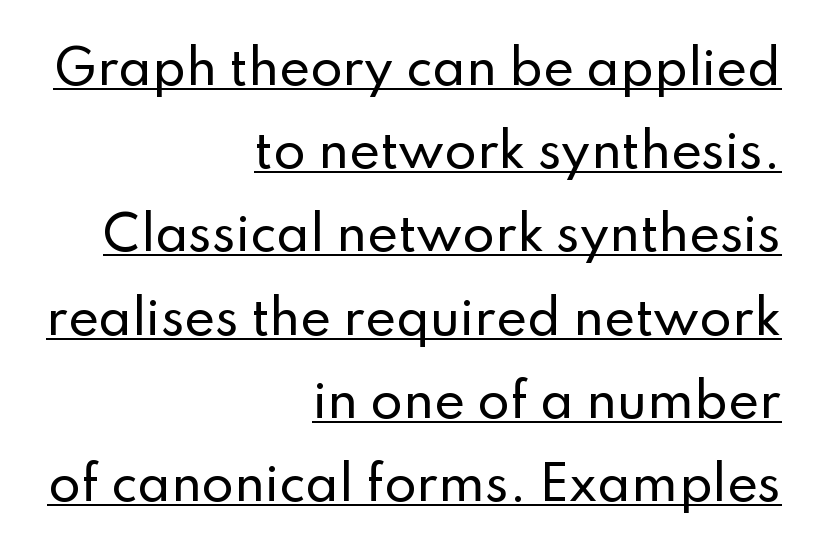
The image shows 47 px sans-serif type, upright; set right-aligned, line spacing 1.77x, normal letter spacing, underlined; low stroke contrast and a small x-height.
